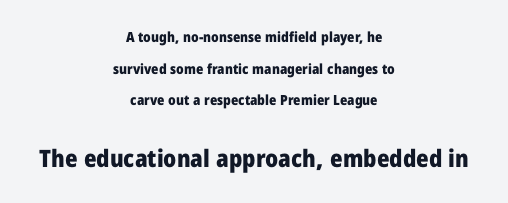
{"italic": "no", "bold": "yes", "underline": "no", "align": "center", "line_spacing": "loose", "line_spacing_ratio": 2.26, "letter_spacing": "normal", "letter_spacing_em": 0.0, "larger_block": "second", "size_ratio": 1.71, "glyph_px": 24}
